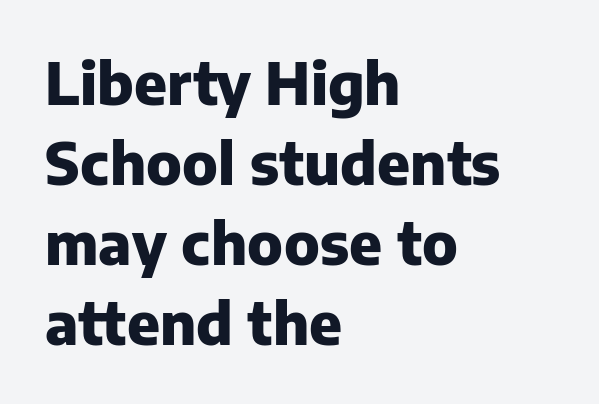
Classification — sans serif. Is the block centered? No — it sits flush against the left margin. This sample has the flowing, uneven cadence of proportional lettering. Spacing between characters is what you'd get straight out of the box. The passage shown stacks its lines at a standard gap.
